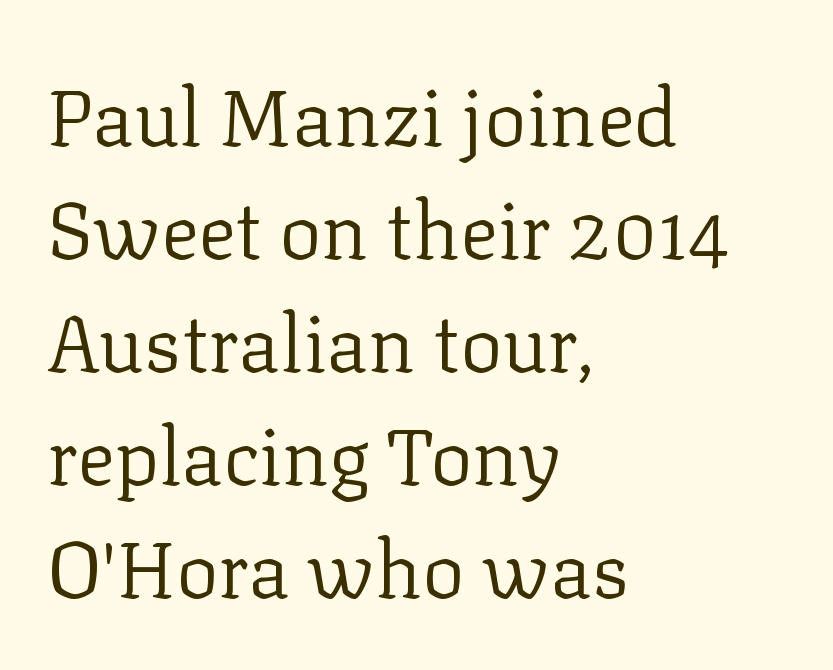
Q: Is the text bold? A: No.
Q: Is the text italic (slanted)? A: No, it is upright.
Q: Is the typeface a serif or a sans-serif typeface? A: Serif.
Q: Is the text underlined? A: No.
Q: How is the paragraph aligned? A: Left-aligned.
Q: Is the spacing between letters normal or unusually wide? A: Normal.
Q: Is the spacing between lines tight, normal or loose? A: Normal.
Q: Width (condensed, normal, or wide)? A: Normal.
Q: Stroke contrast? A: Low.
Q: x-height? A: Medium.
Q: Monospaced? A: No.
